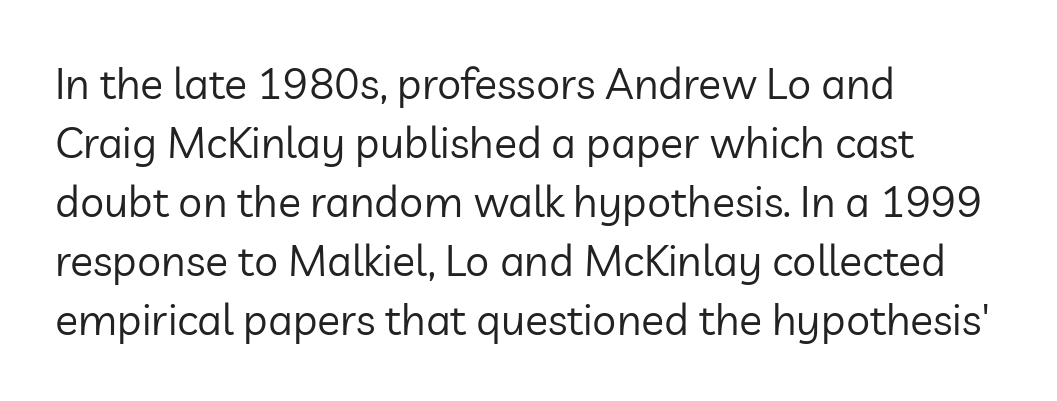
{"serif": "no", "italic": "no", "bold": "no", "weight": "regular", "width": "normal", "stroke_contrast": "low", "x_height": "medium", "monospaced": "no", "underline": "no", "align": "left", "line_spacing": "normal", "line_spacing_ratio": 1.37, "letter_spacing": "normal", "letter_spacing_em": 0.0, "glyph_px": 43}
